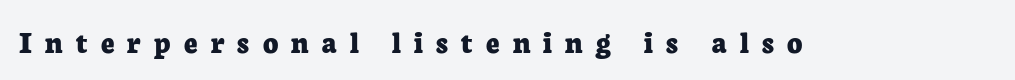
Q: Is the text bold? A: Yes.
Q: Is the text italic (slanted)? A: No, it is upright.
Q: Is the typeface a serif or a sans-serif typeface? A: Serif.
Q: Is the text underlined? A: No.
Q: Is the spacing between letters normal or unusually wide? A: Unusually wide.
Q: Width (condensed, normal, or wide)? A: Normal.
Q: Stroke contrast? A: Low.
Q: x-height? A: Medium.
Q: Monospaced? A: No.
